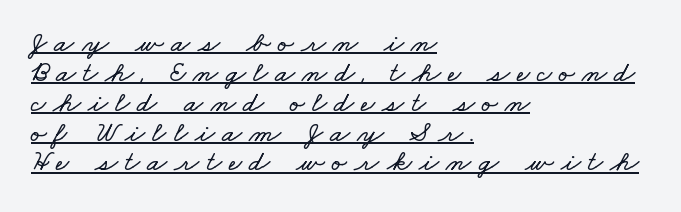
Q: Is the text underlined? A: Yes.
Q: How is the paragraph aligned? A: Left-aligned.
Q: Is the spacing between letters normal or unusually wide? A: Unusually wide.
Q: Is the spacing between lines tight, normal or loose? A: Tight.
Q: Width (condensed, normal, or wide)? A: Wide.
Q: Stroke contrast? A: Low.
Q: x-height? A: Small.
Q: Monospaced? A: No.
